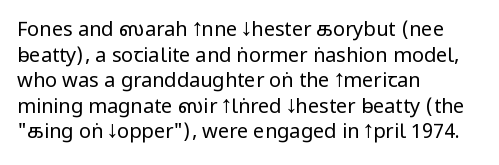
Q: Is the text bold? A: No.
Q: Is the text italic (slanted)? A: No, it is upright.
Q: Is the text underlined? A: No.
Q: How is the paragraph aligned? A: Left-aligned.
Q: Is the spacing between letters normal or unusually wide? A: Normal.
Q: Is the spacing between lines tight, normal or loose? A: Normal.
